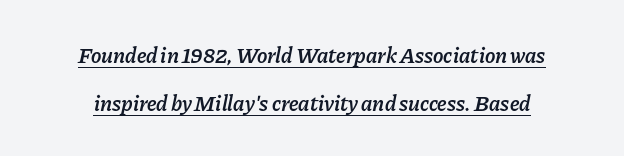
Q: Is the text bold? A: Semi-bold.
Q: Is the text italic (slanted)? A: Yes, it leans right by about 11 degrees.
Q: Is the text underlined? A: Yes.
Q: Is the spacing between letters normal or unusually wide? A: Normal.
Q: Is the spacing between lines tight, normal or loose? A: Loose.
